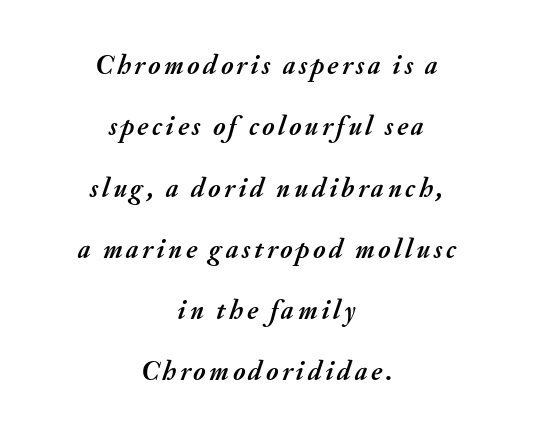
Q: Is the text bold? A: Yes.
Q: Is the text italic (slanted)? A: Yes, it leans right by about 20 degrees.
Q: Is the text underlined? A: No.
Q: How is the paragraph aligned? A: Centered.
Q: Is the spacing between lines tight, normal or loose? A: Loose.
